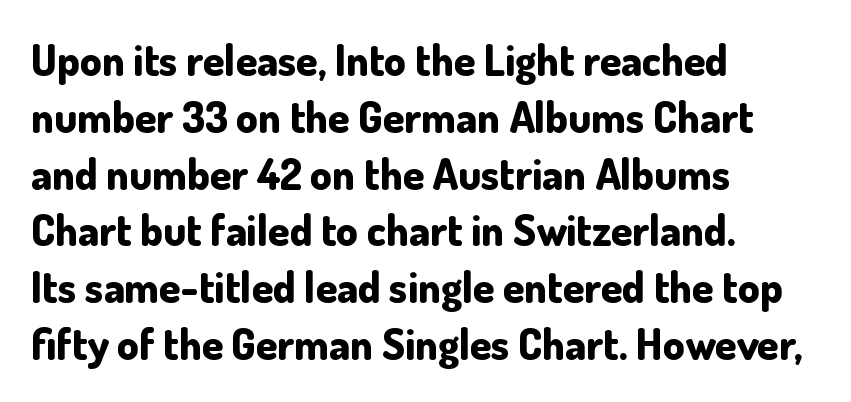
The image shows 43 px bold sans-serif type, upright; set left-aligned, normal line spacing (1.32x), normal letter spacing, not underlined; low stroke contrast and a small x-height.
